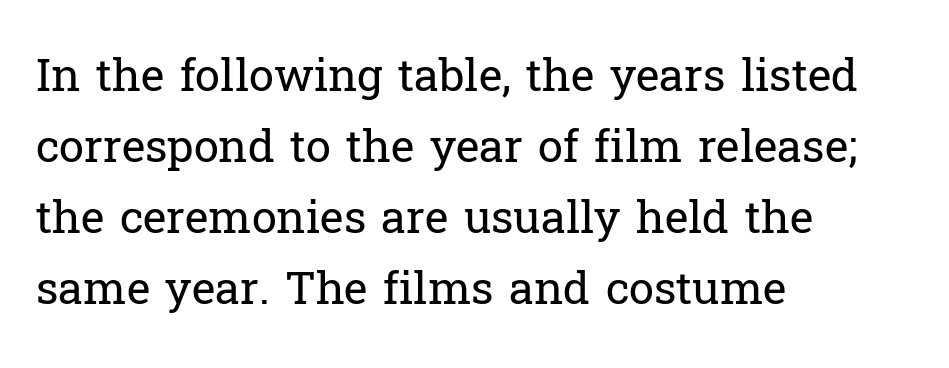
The image shows 45 px regular-weight serif type, upright; set left-aligned, normal line spacing (1.58x), normal letter spacing, not underlined; low stroke contrast and a medium x-height.
